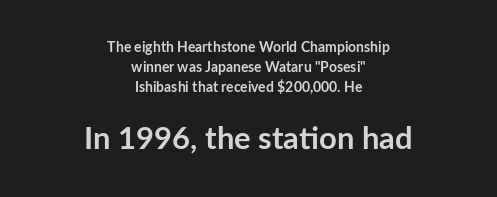
Q: Is the text bold? A: Yes.
Q: Is the text italic (slanted)? A: No, it is upright.
Q: Is the typeface a serif or a sans-serif typeface? A: Sans-serif.
Q: Is the text underlined? A: No.
Q: How is the paragraph aligned? A: Centered.
Q: Is the spacing between letters normal or unusually wide? A: Normal.
Q: Is the spacing between lines tight, normal or loose? A: Normal.
Q: Which block of text is set in a larger size, the first (top) or the second (bottom)? A: The second (bottom) one.
Q: Width (condensed, normal, or wide)? A: Normal.
Q: Stroke contrast? A: Low.
Q: x-height? A: Medium.
Q: Monospaced? A: No.
